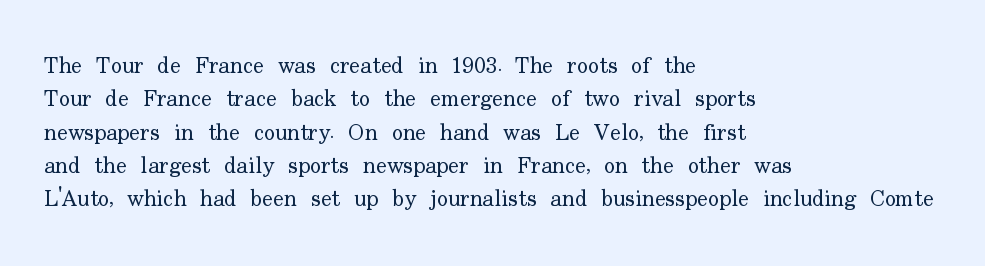
How would I describe the line gaps? Plain and ordinary. Just letters on the line, the space beneath them empty. Alignment: flush left. In terms of posture, this sample is upright.
